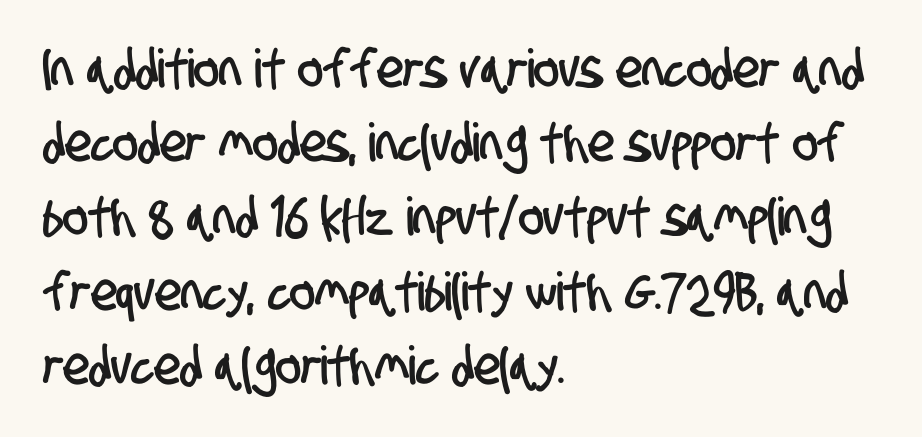
Q: Is the typeface a serif or a sans-serif typeface? A: Sans-serif.
Q: Is the text underlined? A: No.
Q: How is the paragraph aligned? A: Left-aligned.
Q: Is the spacing between letters normal or unusually wide? A: Normal.
Q: Is the spacing between lines tight, normal or loose? A: Normal.
Q: Width (condensed, normal, or wide)? A: Condensed.
Q: Stroke contrast? A: Low.
Q: x-height? A: Large.
Q: Monospaced? A: No.
